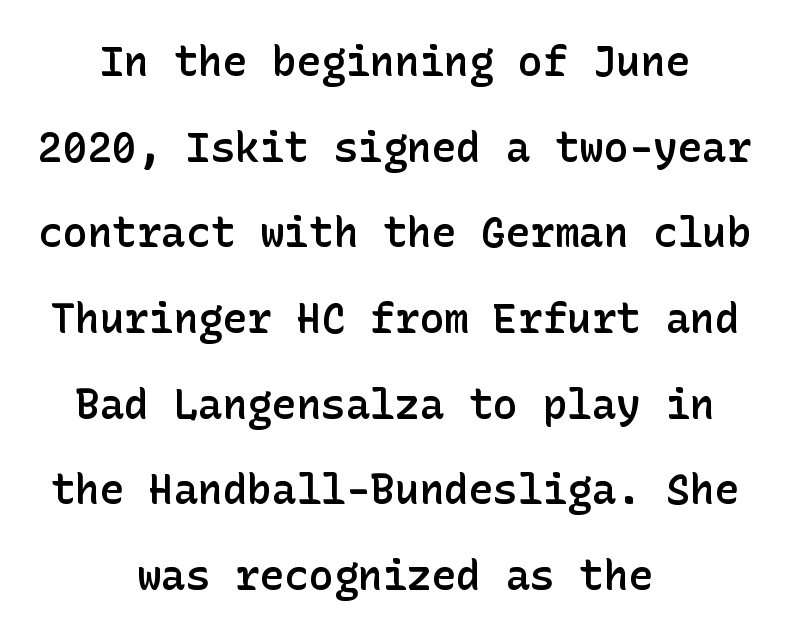
The image shows 41 px semibold sans-serif type, upright; set centered, loose line spacing (2.09x), normal letter spacing, not underlined; low stroke contrast and a medium x-height.
